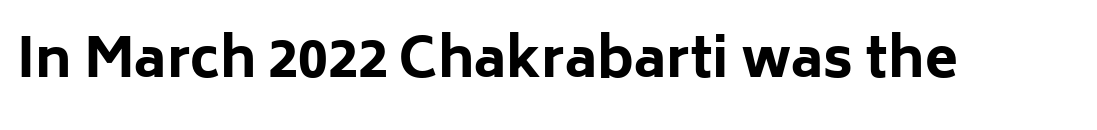
The image shows 54 px bold sans-serif type, upright; set normal letter spacing, not underlined; low stroke contrast and a medium x-height.
